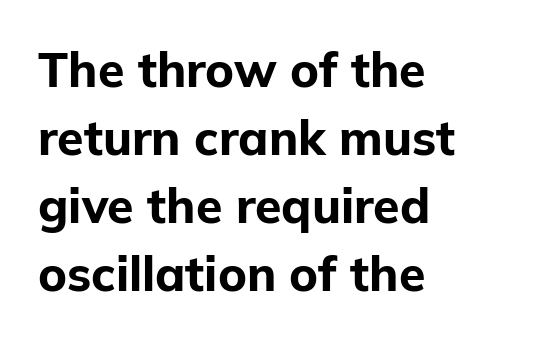
{"serif": "no", "italic": "no", "bold": "yes", "weight": "bold", "width": "normal", "stroke_contrast": "low", "x_height": "medium", "monospaced": "no", "underline": "no", "align": "left", "line_spacing": "normal", "line_spacing_ratio": 1.42, "letter_spacing": "normal", "letter_spacing_em": 0.0, "glyph_px": 48}
